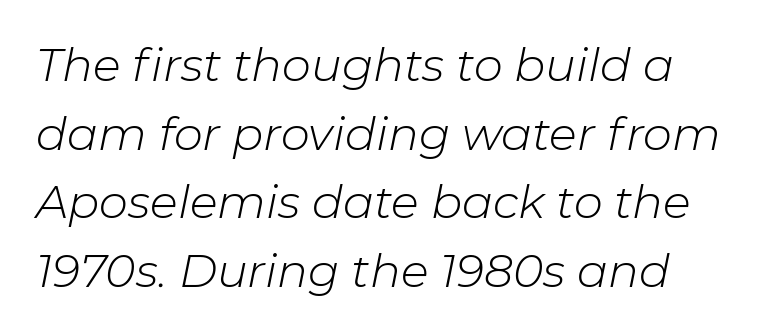
Q: Is the text bold? A: No.
Q: Is the text italic (slanted)? A: Yes, it leans right by about 11 degrees.
Q: Is the text underlined? A: No.
Q: How is the paragraph aligned? A: Left-aligned.
Q: Is the spacing between letters normal or unusually wide? A: Normal.
Q: Is the spacing between lines tight, normal or loose? A: Normal.
Q: Width (condensed, normal, or wide)? A: Normal.
Q: Stroke contrast? A: Low.
Q: x-height? A: Medium.
Q: Monospaced? A: No.
